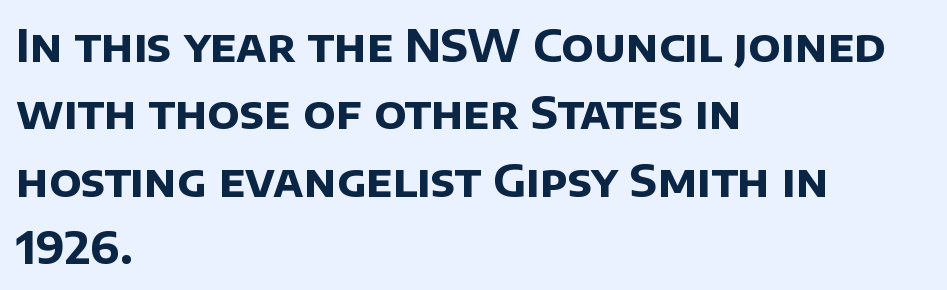
The image shows 44 px bold sans-serif type; set left-aligned, normal line spacing (1.53x), normal letter spacing, not underlined; low stroke contrast and a large x-height.
